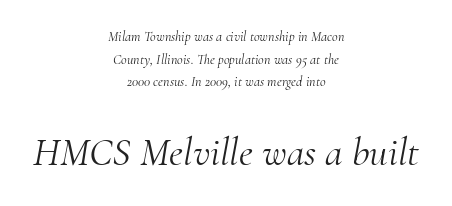
The image shows 40 px light serif type, italic (leaning right); set centered, normal line spacing (1.62x), normal letter spacing, not underlined; the second (bottom) block is 2.86x larger; medium stroke contrast and a small x-height.
